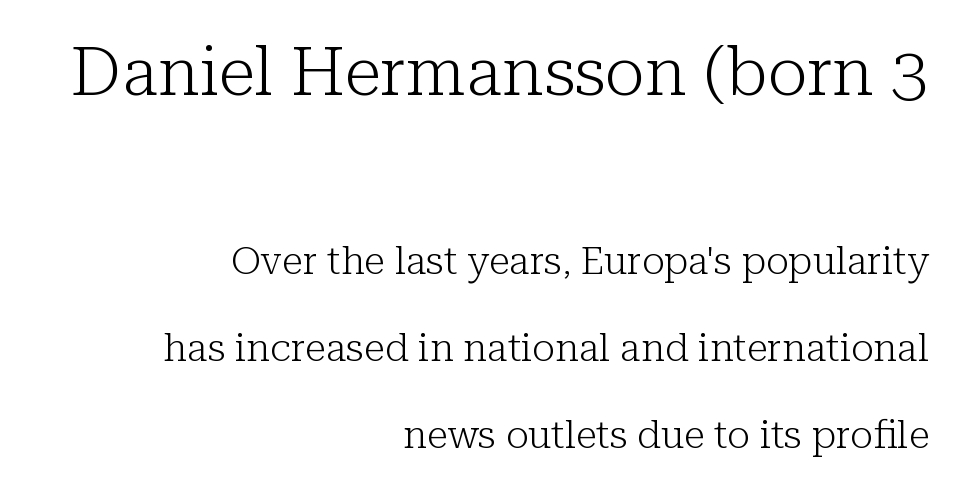
The image shows 68 px light serif type, upright; set right-aligned, loose line spacing (2.23x), normal letter spacing, not underlined; the first (top) block is 1.74x larger; low stroke contrast and a medium x-height.
